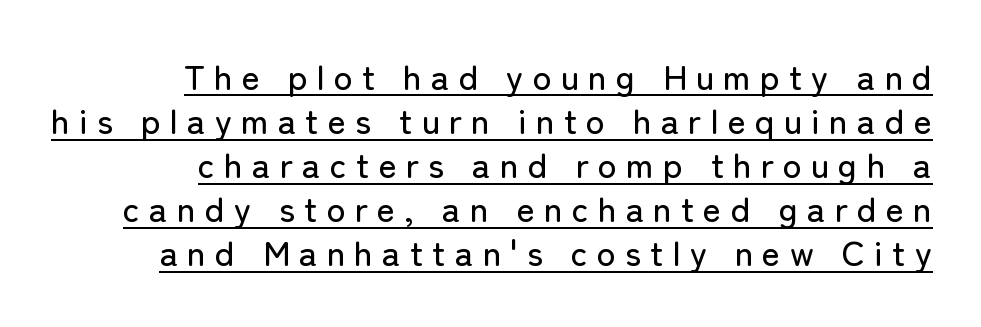
The image shows 35 px sans-serif type, upright; set right-aligned, normal line spacing (1.26x), unusually wide letter spacing (+0.26 em), underlined; low stroke contrast and a medium x-height.
